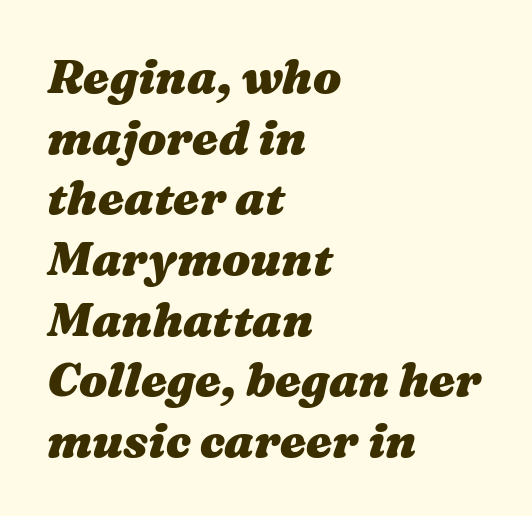
Q: Is the text bold? A: Yes.
Q: Is the text italic (slanted)? A: Yes, it leans right by about 16 degrees.
Q: Is the text underlined? A: No.
Q: How is the paragraph aligned? A: Left-aligned.
Q: Is the spacing between letters normal or unusually wide? A: Normal.
Q: Is the spacing between lines tight, normal or loose? A: Normal.
Q: Width (condensed, normal, or wide)? A: Wide.
Q: Stroke contrast? A: Medium.
Q: x-height? A: Medium.
Q: Monospaced? A: No.
